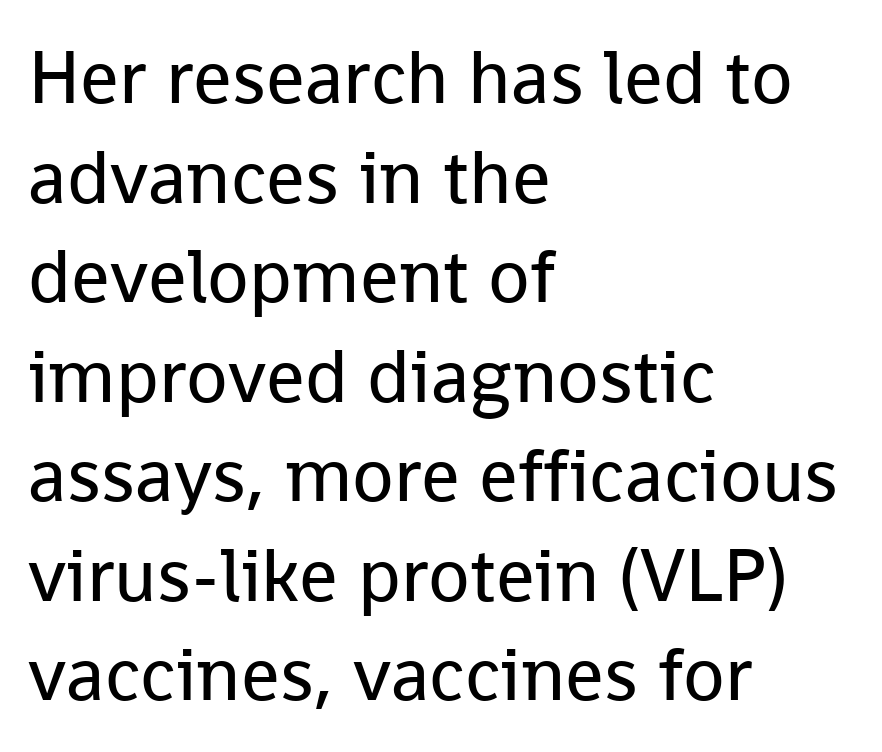
The image shows 76 px regular-weight sans-serif type, upright; set left-aligned, normal line spacing (1.31x), normal letter spacing, not underlined; low stroke contrast and a medium x-height.
